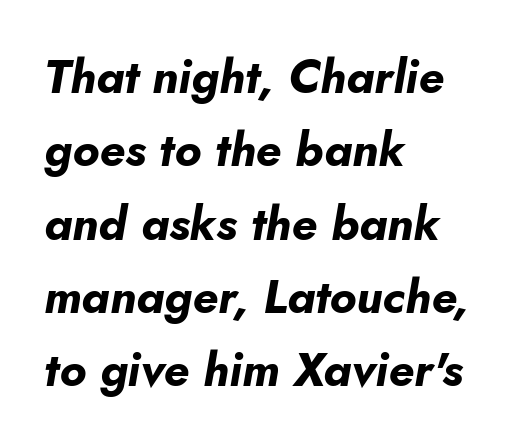
{"italic": "yes", "lean": "right", "slant_degrees": 10, "bold": "yes", "weight": "bold", "width": "normal", "stroke_contrast": "low", "x_height": "small", "monospaced": "no", "underline": "no", "align": "left", "line_spacing": "normal", "line_spacing_ratio": 1.56, "letter_spacing": "normal", "letter_spacing_em": 0.0, "glyph_px": 47}
